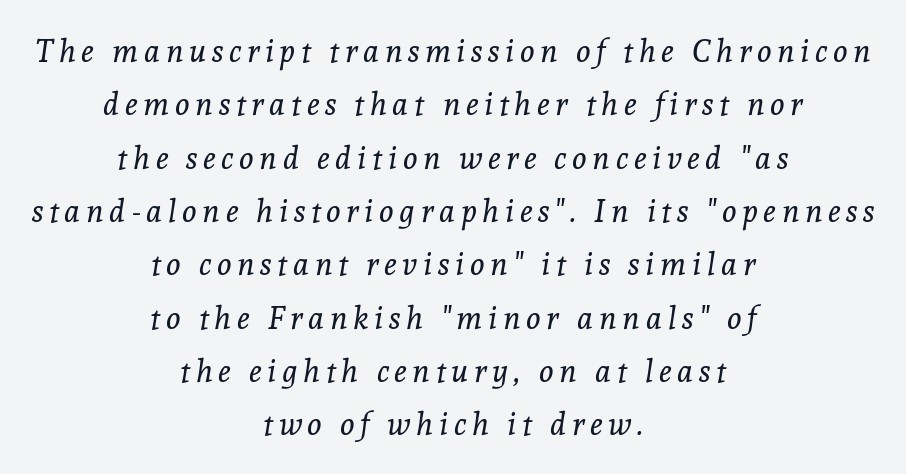
Words float on clear page, feet unadorned. Is the type slanted? Yes — the strokes lean at a clear angle. Is this a sans? No — the strokes have serifs. Looks like regular typesetting: each glyph gets only the width it needs. The weight would be labelled regular, book, light, or lighter still.
